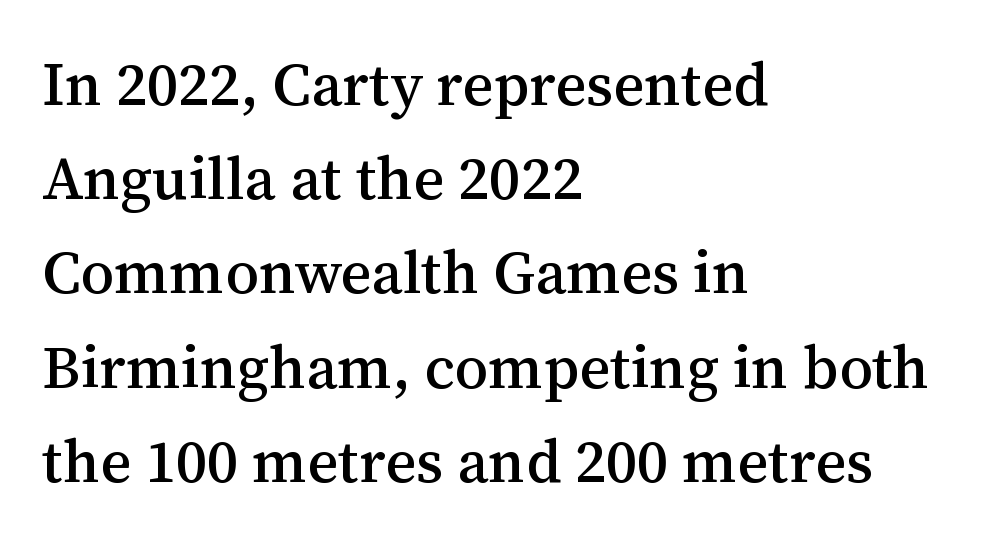
The image shows 60 px serif type, upright; set left-aligned, normal line spacing (1.57x), normal letter spacing, not underlined; medium stroke contrast and a medium x-height.
